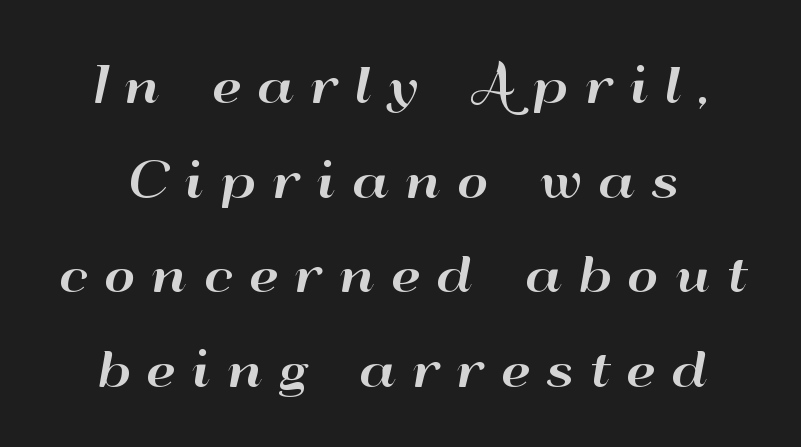
{"serif": "no", "width": "wide", "stroke_contrast": "high", "x_height": "small", "monospaced": "no", "underline": "no", "line_spacing": "loose", "line_spacing_ratio": 1.97, "letter_spacing": "wide", "letter_spacing_em": 0.34, "glyph_px": 48}
